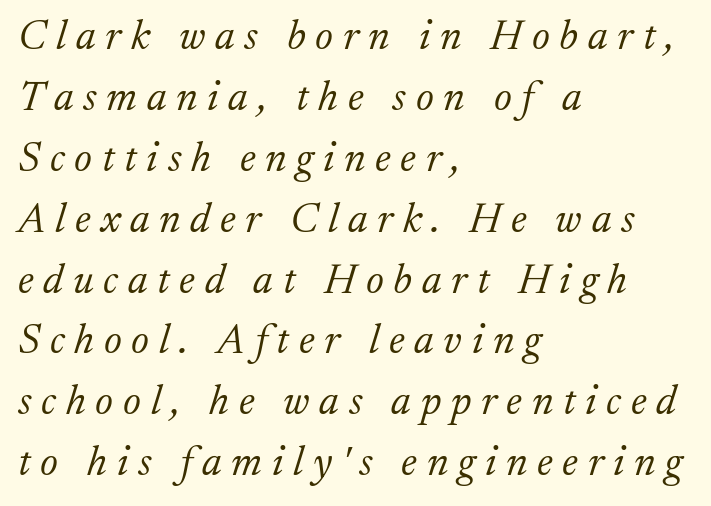
{"serif": "yes", "italic": "yes", "lean": "right", "slant_degrees": 17, "bold": "no", "weight": "light", "width": "normal", "stroke_contrast": "low", "x_height": "medium", "monospaced": "no", "underline": "no", "align": "left", "line_spacing": "normal", "line_spacing_ratio": 1.45, "letter_spacing": "wide", "letter_spacing_em": 0.23, "glyph_px": 42}
